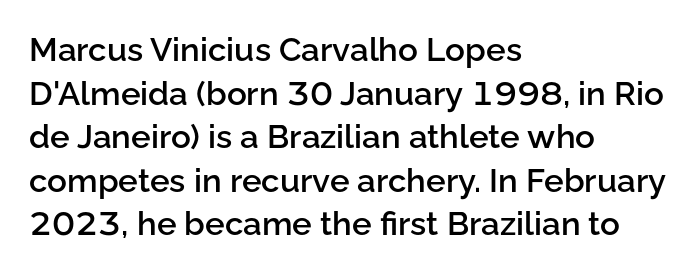
Q: Is the text bold? A: Semi-bold.
Q: Is the text italic (slanted)? A: No, it is upright.
Q: Is the typeface a serif or a sans-serif typeface? A: Sans-serif.
Q: Is the text underlined? A: No.
Q: How is the paragraph aligned? A: Left-aligned.
Q: Is the spacing between letters normal or unusually wide? A: Normal.
Q: Is the spacing between lines tight, normal or loose? A: Normal.
Q: Width (condensed, normal, or wide)? A: Normal.
Q: Stroke contrast? A: Low.
Q: x-height? A: Medium.
Q: Monospaced? A: No.
